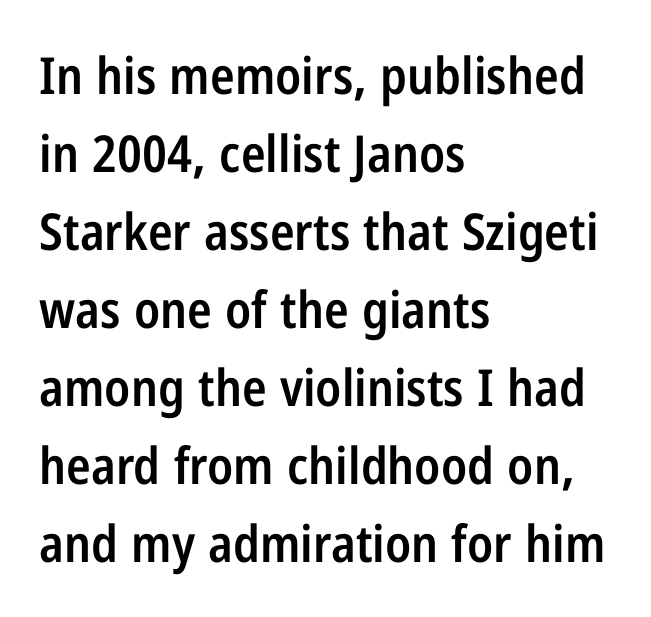
{"serif": "no", "italic": "no", "bold": "semi", "weight": "semibold", "width": "condensed", "stroke_contrast": "low", "x_height": "medium", "monospaced": "no", "underline": "no", "align": "left", "line_spacing": "normal", "line_spacing_ratio": 1.53, "letter_spacing": "normal", "letter_spacing_em": 0.0, "glyph_px": 51}
